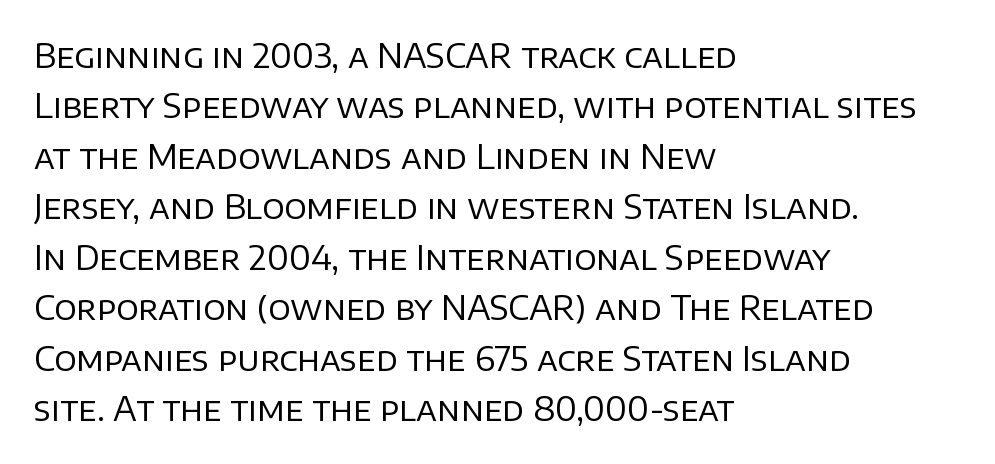
Q: Is the text bold? A: No.
Q: Is the text italic (slanted)? A: No, it is upright.
Q: Is the typeface a serif or a sans-serif typeface? A: Sans-serif.
Q: Is the text underlined? A: No.
Q: How is the paragraph aligned? A: Left-aligned.
Q: Is the spacing between letters normal or unusually wide? A: Normal.
Q: Is the spacing between lines tight, normal or loose? A: Normal.
Q: Width (condensed, normal, or wide)? A: Normal.
Q: Stroke contrast? A: Low.
Q: x-height? A: Large.
Q: Monospaced? A: No.
